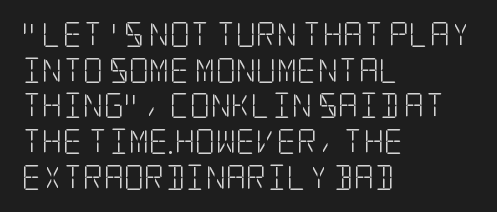
The image shows 25 px text type, upright; set left-aligned, normal line spacing (1.43x), normal letter spacing, not underlined.
